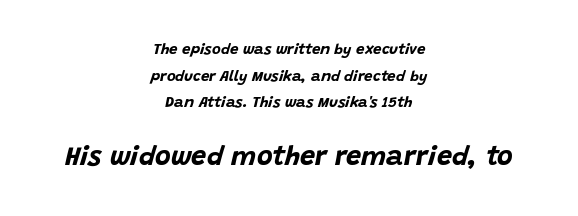
Q: Is the text bold? A: Yes.
Q: Is the text italic (slanted)? A: Yes, it leans right by about 15 degrees.
Q: Is the text underlined? A: No.
Q: How is the paragraph aligned? A: Centered.
Q: Is the spacing between letters normal or unusually wide? A: Normal.
Q: Which block of text is set in a larger size, the first (top) or the second (bottom)? A: The second (bottom) one.
